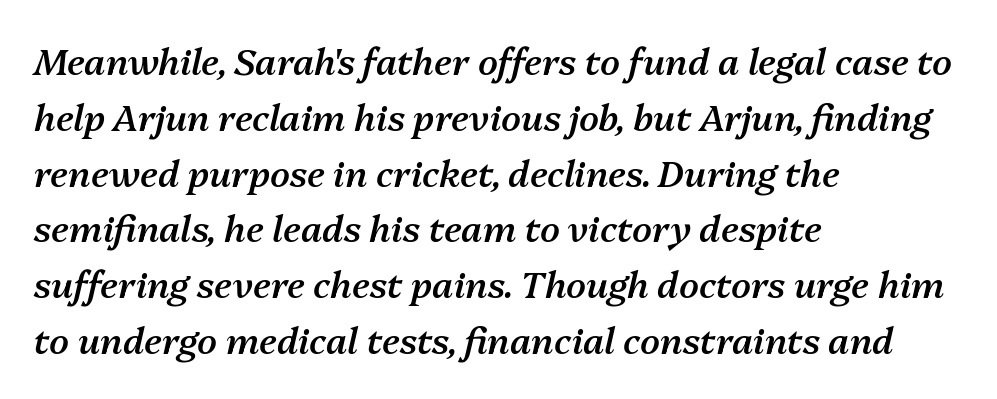
The image shows 36 px semibold type, italic (leaning right); set left-aligned, normal line spacing (1.55x), normal letter spacing, not underlined; medium stroke contrast and a medium x-height.
